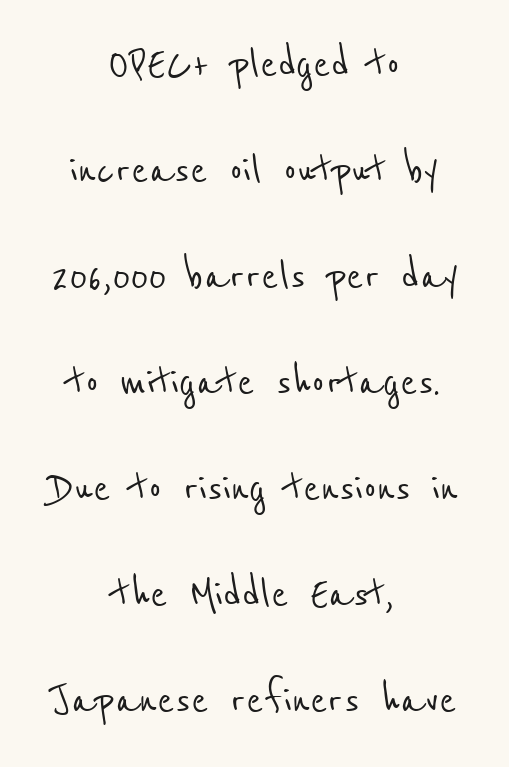
A clean baseline with only descenders dipping below it. Short note: letters normally spaced. If you folded the block vertically in half, each line would mirror itself in length. Looks like regular typesetting: each glyph gets only the width it needs. Summary of vertical rhythm: relaxed, with wide interline spacing. The letters carry no serifs — their stems end cleanly without finishing strokes.
